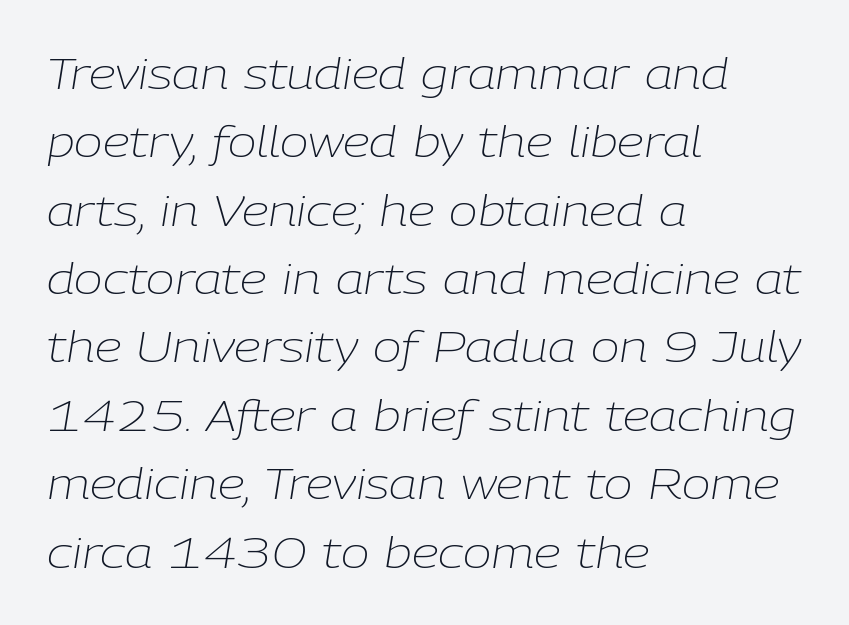
Q: Is the text bold? A: No.
Q: Is the text italic (slanted)? A: Yes, it leans right by about 9 degrees.
Q: Is the text underlined? A: No.
Q: How is the paragraph aligned? A: Left-aligned.
Q: Is the spacing between letters normal or unusually wide? A: Normal.
Q: Is the spacing between lines tight, normal or loose? A: Normal.
Q: Width (condensed, normal, or wide)? A: Normal.
Q: Stroke contrast? A: Low.
Q: x-height? A: Medium.
Q: Monospaced? A: No.
